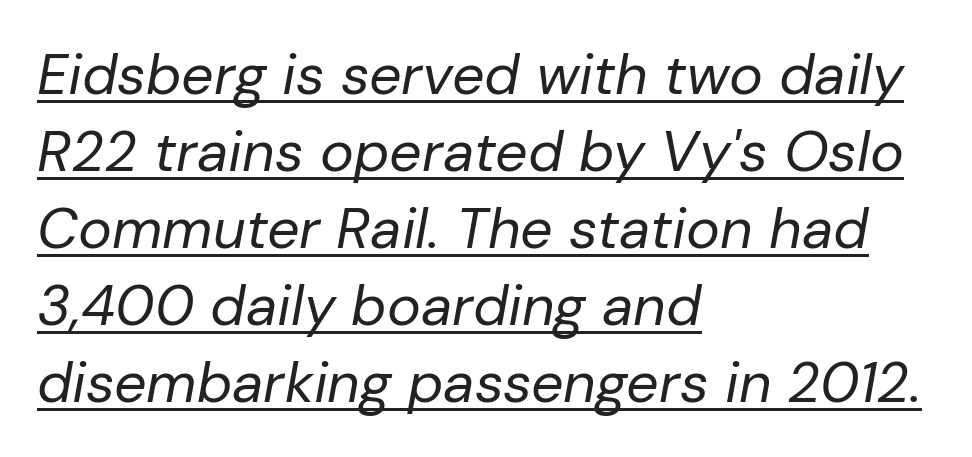
Q: Is the text bold? A: No.
Q: Is the text italic (slanted)? A: Yes, it leans right by about 10 degrees.
Q: Is the text underlined? A: Yes.
Q: How is the paragraph aligned? A: Left-aligned.
Q: Is the spacing between letters normal or unusually wide? A: Normal.
Q: Is the spacing between lines tight, normal or loose? A: Normal.
Q: Width (condensed, normal, or wide)? A: Normal.
Q: Stroke contrast? A: Low.
Q: x-height? A: Medium.
Q: Monospaced? A: No.
